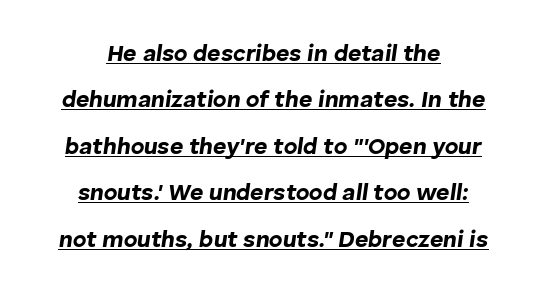
Q: Is the text bold? A: Yes.
Q: Is the text italic (slanted)? A: Yes, it leans right by about 8 degrees.
Q: Is the text underlined? A: Yes.
Q: How is the paragraph aligned? A: Centered.
Q: Is the spacing between letters normal or unusually wide? A: Normal.
Q: Is the spacing between lines tight, normal or loose? A: Loose.
